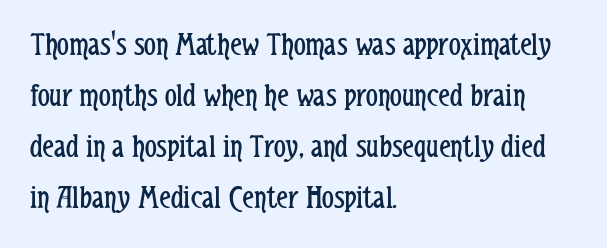
The image shows 33 px regular-weight, condensed sans-serif type, upright; set left-aligned, normal line spacing (1.55x), normal letter spacing, not underlined; low stroke contrast and a medium x-height.
